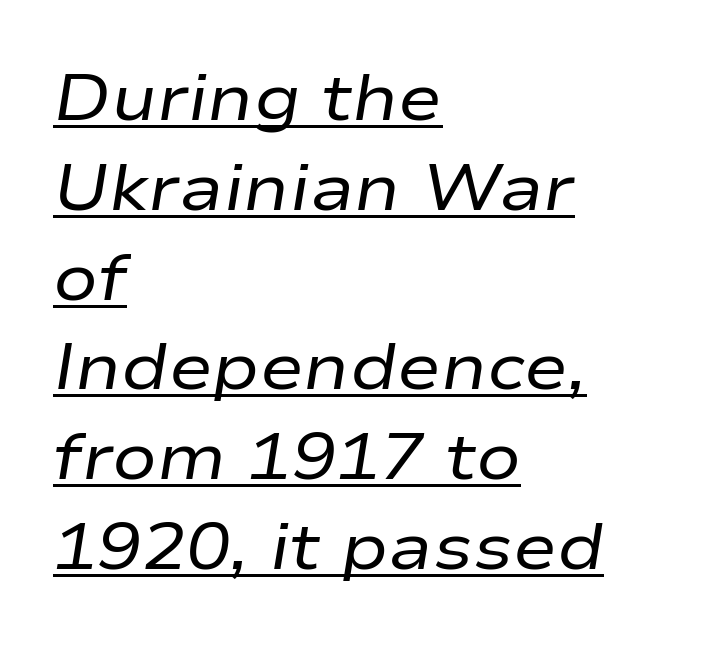
{"italic": "yes", "lean": "right", "slant_degrees": 9, "bold": "no", "weight": "regular", "width": "wide", "stroke_contrast": "low", "x_height": "medium", "monospaced": "no", "underline": "yes", "align": "left", "line_spacing": "normal", "line_spacing_ratio": 1.36, "letter_spacing": "normal", "letter_spacing_em": 0.0, "glyph_px": 66}
